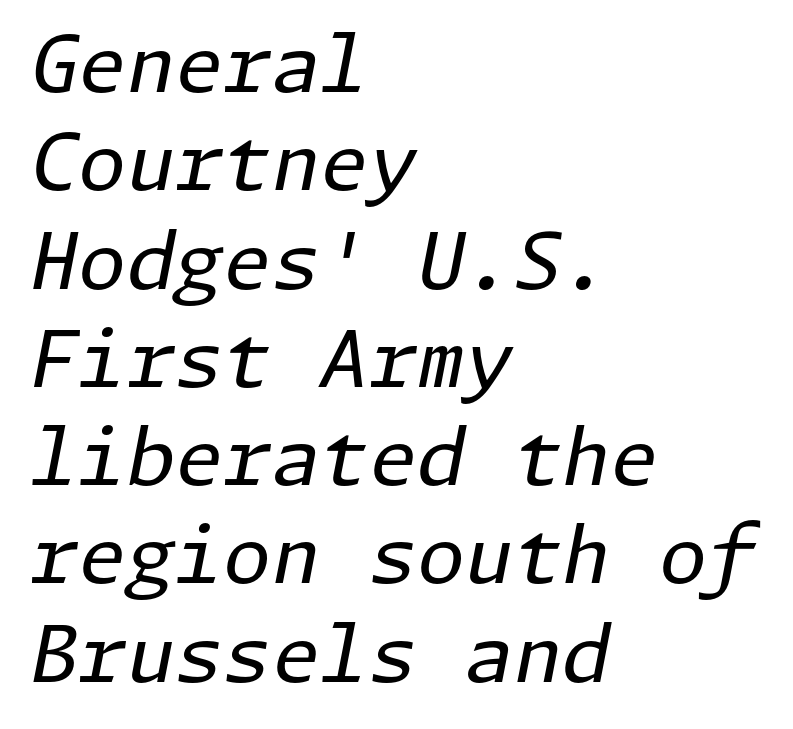
Q: Is the text bold? A: No.
Q: Is the text italic (slanted)? A: Yes, it leans right by about 11 degrees.
Q: Is the text underlined? A: No.
Q: How is the paragraph aligned? A: Left-aligned.
Q: Is the spacing between letters normal or unusually wide? A: Normal.
Q: Is the spacing between lines tight, normal or loose? A: Normal.
Q: Width (condensed, normal, or wide)? A: Normal.
Q: Stroke contrast? A: Low.
Q: x-height? A: Medium.
